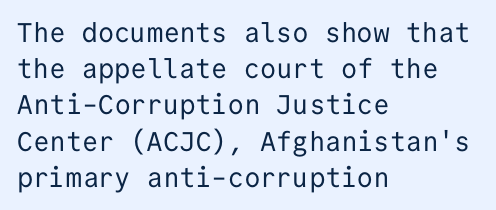
{"italic": "no", "bold": "no", "underline": "no", "align": "left", "line_spacing": "normal", "line_spacing_ratio": 1.34, "letter_spacing": "normal", "letter_spacing_em": 0.0, "glyph_px": 27}
